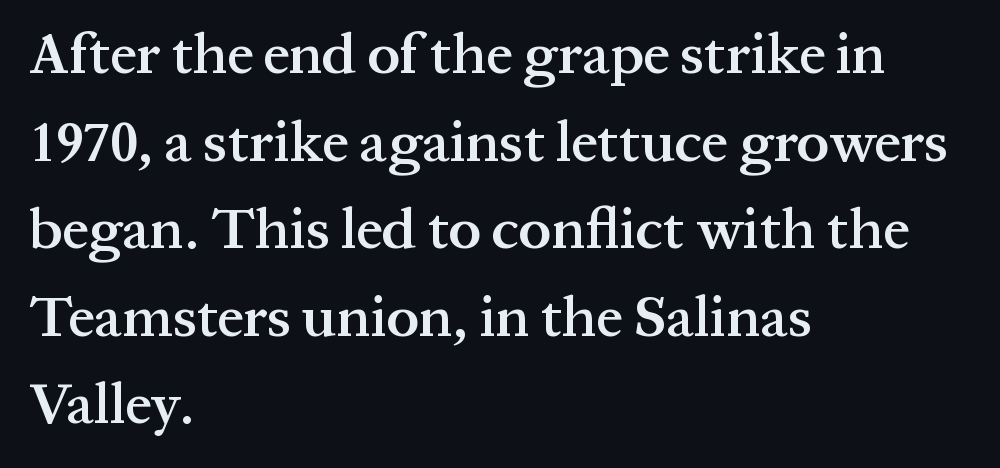
Q: Is the text bold? A: Semi-bold.
Q: Is the text italic (slanted)? A: No, it is upright.
Q: Is the typeface a serif or a sans-serif typeface? A: Serif.
Q: Is the text underlined? A: No.
Q: How is the paragraph aligned? A: Left-aligned.
Q: Is the spacing between letters normal or unusually wide? A: Normal.
Q: Is the spacing between lines tight, normal or loose? A: Normal.
Q: Width (condensed, normal, or wide)? A: Normal.
Q: Stroke contrast? A: Medium.
Q: x-height? A: Medium.
Q: Monospaced? A: No.
